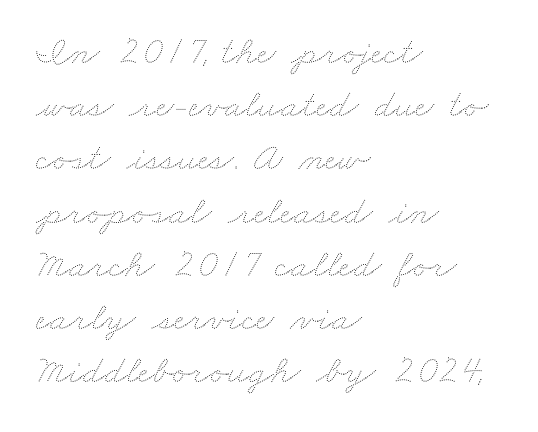
{"bold": "no", "weight": "thin", "width": "wide", "stroke_contrast": "medium", "x_height": "small", "monospaced": "no", "underline": "no", "align": "left", "line_spacing": "normal", "line_spacing_ratio": 1.33, "letter_spacing": "normal", "letter_spacing_em": 0.0, "glyph_px": 40}
